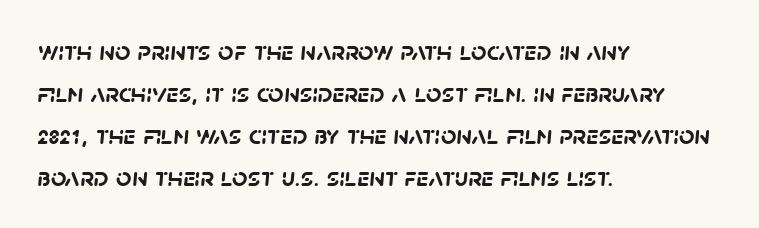
The image shows 27 px bold type; set left-aligned, normal line spacing (1.56x), normal letter spacing, not underlined.
